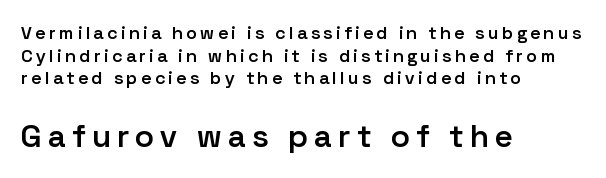
The image shows 32 px semibold sans-serif type, upright; set left-aligned, normal line spacing (1.26x), unusually wide letter spacing (+0.2 em), not underlined; the second (bottom) block is 1.78x larger; low stroke contrast and a medium x-height.
